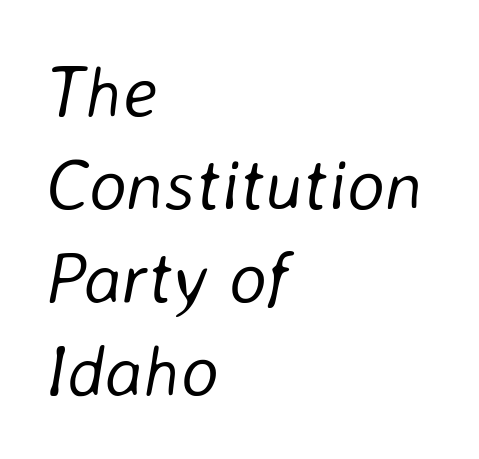
Descenders are the only things crossing below the line. The typeface has the unassuming heft of standard copy or less. You could not count columns in this text — the font is proportionally spaced. Looking at the ascenders, they clearly lean. Whoever set this chose a conventional vertical rhythm. The rag falls on the right side of this text block.
